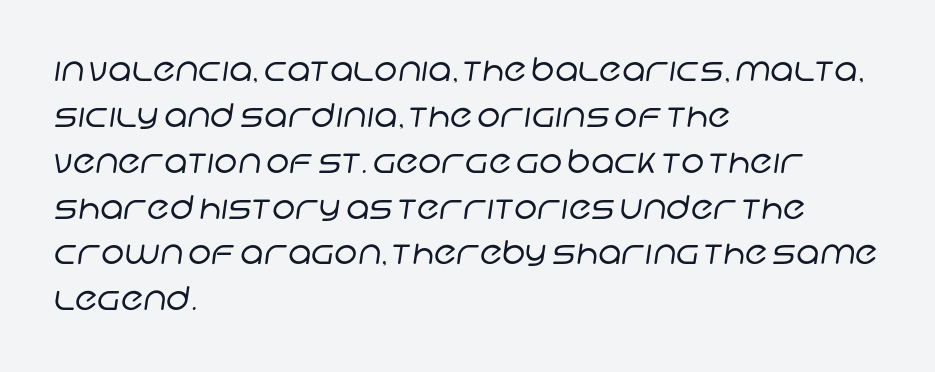
{"serif": "no", "bold": "no", "weight": "regular", "width": "normal", "stroke_contrast": "low", "x_height": "large", "monospaced": "no", "underline": "no", "align": "left", "line_spacing": "normal", "line_spacing_ratio": 1.39, "letter_spacing": "normal", "letter_spacing_em": 0.0, "glyph_px": 33}
